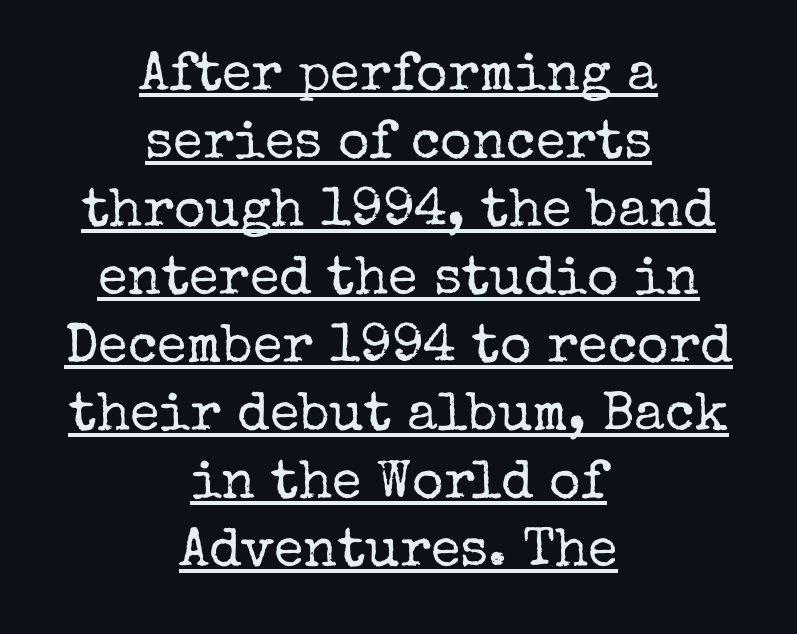
In CSS terms this would be text-align: center. These lines keep a tight, regular rhythm from letter to letter. This rendering features underlined lettering. The characters are drawn with everyday or finer stroke widths. Does the lettering tilt? It doesn't — this is upright. Is there much room between lines? A standard amount, neither cramped nor airy.
